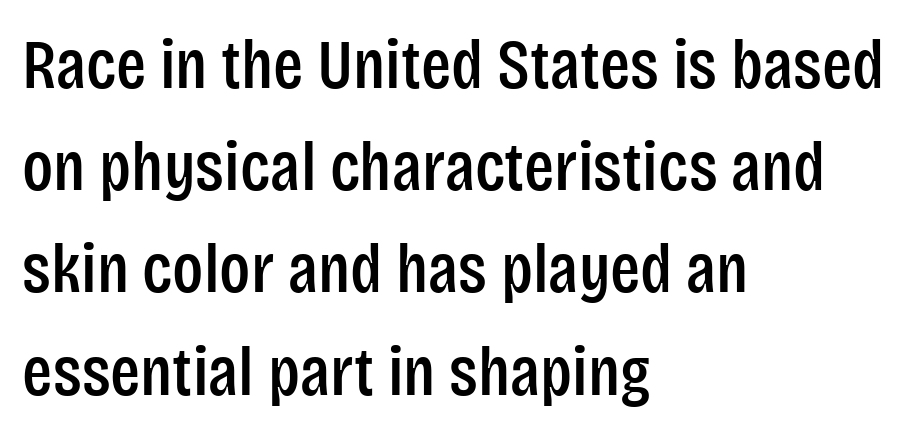
Q: Is the text italic (slanted)? A: No, it is upright.
Q: Is the typeface a serif or a sans-serif typeface? A: Sans-serif.
Q: Is the text underlined? A: No.
Q: How is the paragraph aligned? A: Left-aligned.
Q: Is the spacing between letters normal or unusually wide? A: Normal.
Q: Is the spacing between lines tight, normal or loose? A: Normal.
Q: Width (condensed, normal, or wide)? A: Condensed.
Q: Stroke contrast? A: Low.
Q: x-height? A: Large.
Q: Monospaced? A: No.
